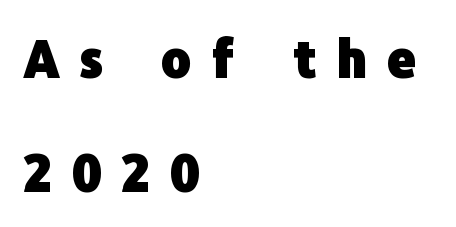
Q: Is the text bold? A: Yes.
Q: Is the text italic (slanted)? A: No, it is upright.
Q: Is the typeface a serif or a sans-serif typeface? A: Sans-serif.
Q: Is the text underlined? A: No.
Q: How is the paragraph aligned? A: Left-aligned.
Q: Is the spacing between letters normal or unusually wide? A: Unusually wide.
Q: Is the spacing between lines tight, normal or loose? A: Loose.
Q: Width (condensed, normal, or wide)? A: Normal.
Q: Stroke contrast? A: Low.
Q: x-height? A: Medium.
Q: Monospaced? A: No.
